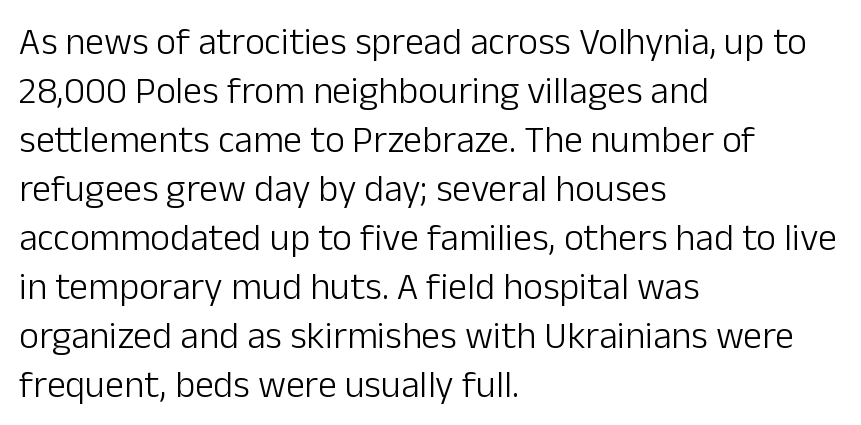
{"serif": "no", "italic": "no", "bold": "no", "weight": "light", "width": "normal", "stroke_contrast": "low", "x_height": "medium", "monospaced": "no", "underline": "no", "align": "left", "line_spacing": "normal", "line_spacing_ratio": 1.29, "letter_spacing": "normal", "letter_spacing_em": 0.0, "glyph_px": 38}
